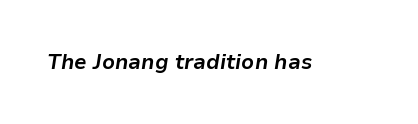
The image shows 21 px bold type, italic (leaning right); set normal letter spacing, not underlined.
